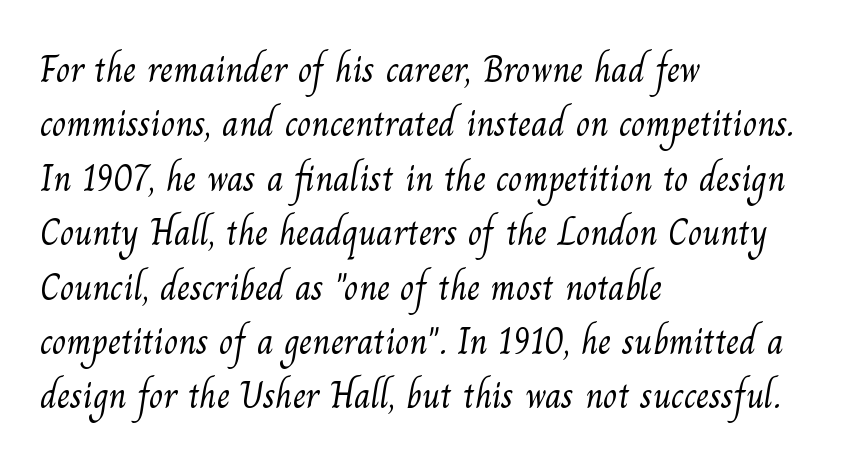
Q: Is the text bold? A: No.
Q: Is the typeface a serif or a sans-serif typeface? A: Serif.
Q: Is the text underlined? A: No.
Q: How is the paragraph aligned? A: Left-aligned.
Q: Is the spacing between letters normal or unusually wide? A: Normal.
Q: Is the spacing between lines tight, normal or loose? A: Normal.
Q: Width (condensed, normal, or wide)? A: Normal.
Q: Stroke contrast? A: Medium.
Q: x-height? A: Small.
Q: Monospaced? A: No.
